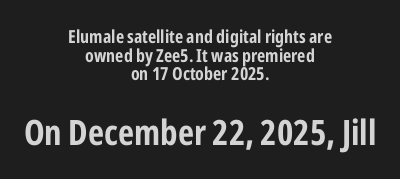
Q: Is the text italic (slanted)? A: No, it is upright.
Q: Is the typeface a serif or a sans-serif typeface? A: Sans-serif.
Q: Is the text underlined? A: No.
Q: How is the paragraph aligned? A: Centered.
Q: Is the spacing between letters normal or unusually wide? A: Normal.
Q: Is the spacing between lines tight, normal or loose? A: Tight.
Q: Which block of text is set in a larger size, the first (top) or the second (bottom)? A: The second (bottom) one.
Q: Width (condensed, normal, or wide)? A: Condensed.
Q: Stroke contrast? A: Low.
Q: x-height? A: Medium.
Q: Monospaced? A: No.
